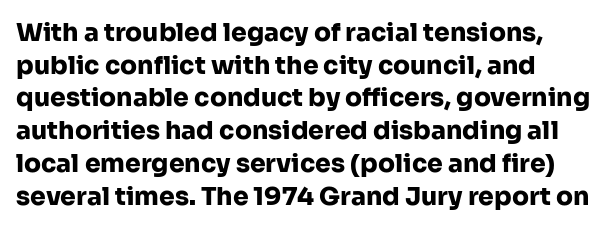
You could call the tracking neutral — neither tight nor loose. Ordinary non-slanted type is in use. Heavy, bold letterforms. Does the copy run flush right? No — it runs flush left. Regular leading.
